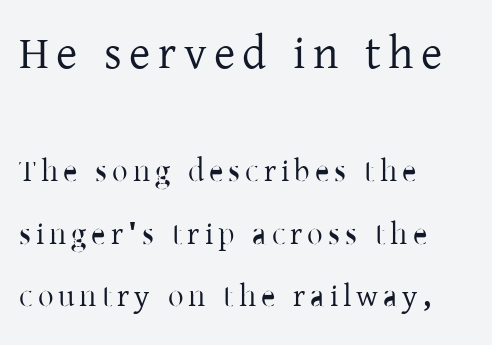
The image shows 46 px serif type, upright; set left-aligned, loose line spacing (2.01x), not underlined; the first (top) block is 1.48x larger; low stroke contrast and a medium x-height.
